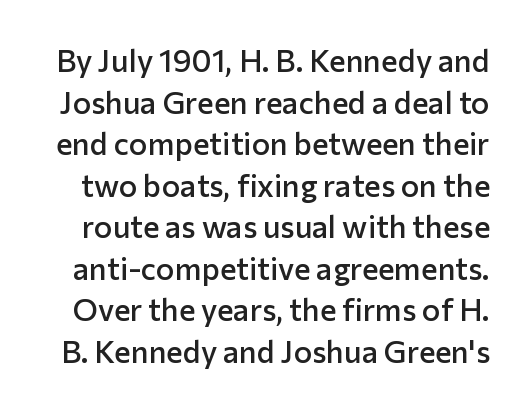
The image shows 31 px semibold sans-serif type, upright; set normal line spacing (1.34x), normal letter spacing, not underlined; low stroke contrast and a medium x-height.
